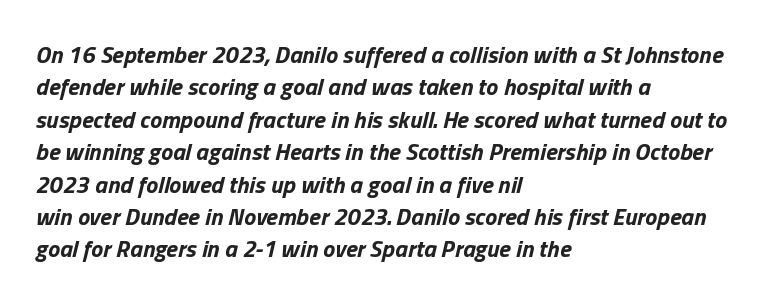
Designer's note — italics engaged. This sample keeps an unexceptional amount of space between lines. You could call the tracking neutral — neither tight nor loose. A bare baseline throughout the passage. A full-strength bold gives these letters their thick strokes. Line beginnings align vertically; line endings do not.
